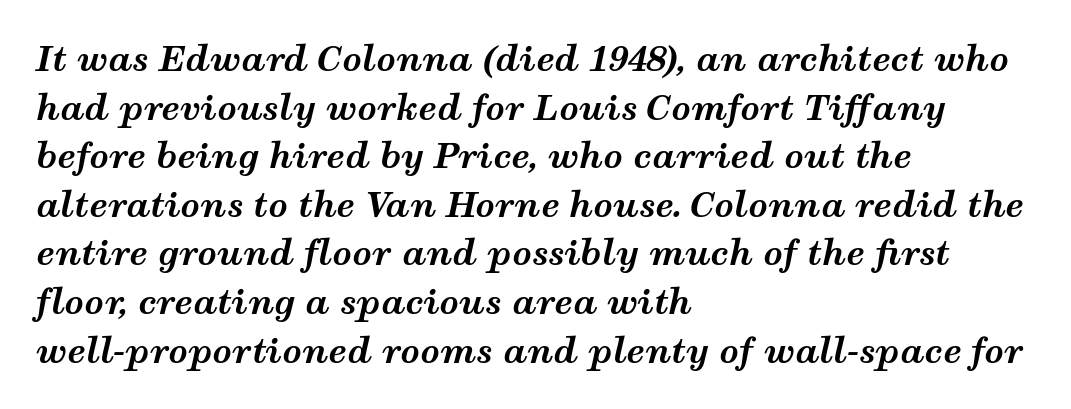
The lines sit at an ordinary, default distance from one another. Rule under the text: the space is simply empty. Bold? Absolutely — the strokes are thick and heavy. Compared with typical body copy, the letter spacing here is the same. The text carries the slant typical of an italic or oblique font. Looks like regular typesetting: each glyph gets only the width it needs.
